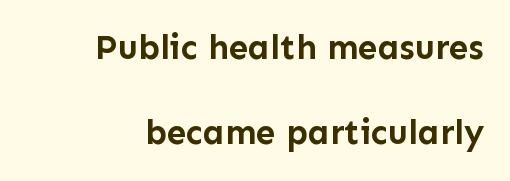
{"serif": "no", "italic": "no", "bold": "yes", "weight": "semibold", "width": "normal", "stroke_contrast": "low", "x_height": "medium", "monospaced": "no", "underline": "no", "align": "right", "line_spacing": "loose", "line_spacing_ratio": 2.44, "letter_spacing": "normal", "letter_spacing_em": 0.0, "glyph_px": 35}
